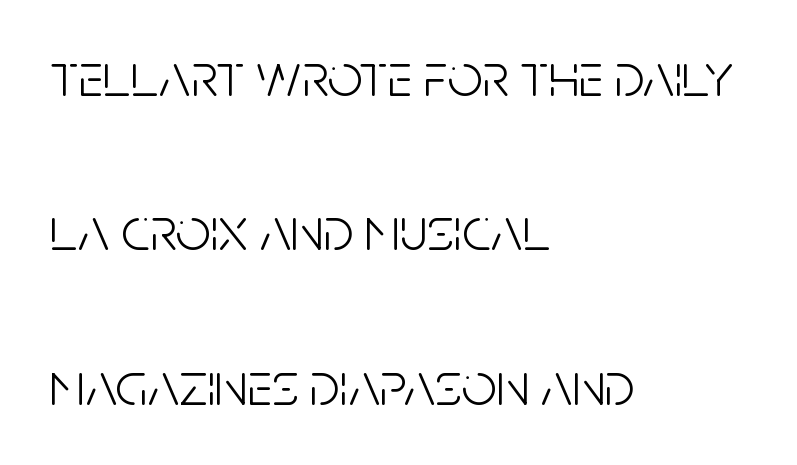
Q: Is the text bold? A: No.
Q: Is the text italic (slanted)? A: No, it is upright.
Q: Is the typeface a serif or a sans-serif typeface? A: Sans-serif.
Q: Is the text underlined? A: No.
Q: How is the paragraph aligned? A: Left-aligned.
Q: Is the spacing between letters normal or unusually wide? A: Normal.
Q: Is the spacing between lines tight, normal or loose? A: Loose.
Q: Width (condensed, normal, or wide)? A: Condensed.
Q: Stroke contrast? A: Low.
Q: x-height? A: Large.
Q: Monospaced? A: No.
